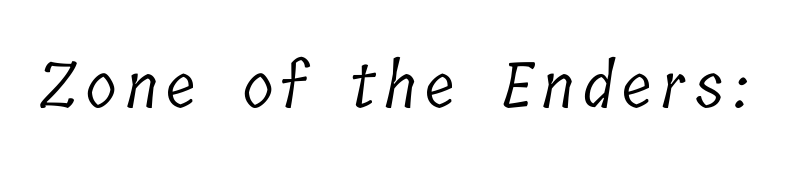
Q: Is the text bold? A: No.
Q: Is the typeface a serif or a sans-serif typeface? A: Serif.
Q: Is the text underlined? A: No.
Q: Width (condensed, normal, or wide)? A: Condensed.
Q: Stroke contrast? A: Low.
Q: x-height? A: Medium.
Q: Monospaced? A: No.
